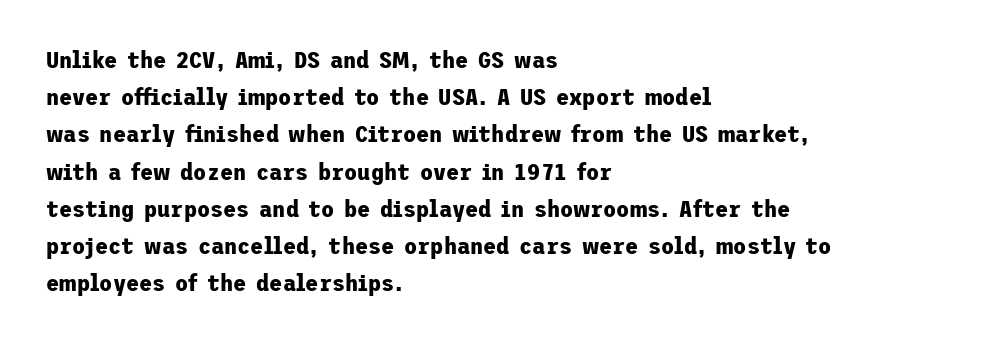
The image shows 24 px bold type, upright; set left-aligned, normal line spacing (1.55x), normal letter spacing, not underlined.
